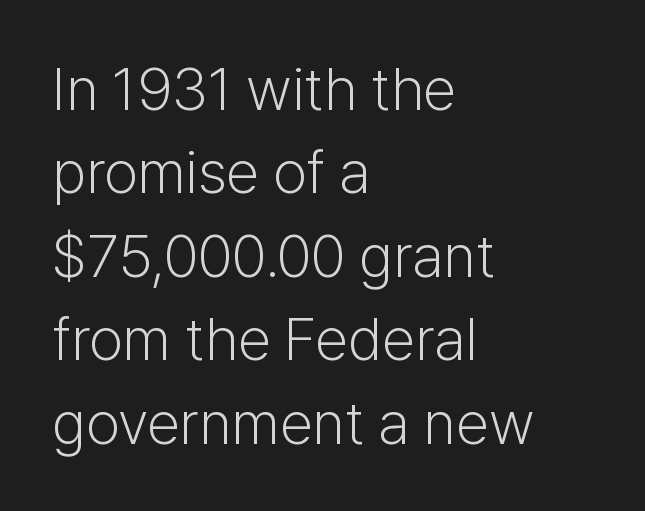
The strip under each line holds only bare page. Unbolded letterforms with no extra heft. The type is set solid horizontally, with unmodified tracking. This rendering uses left alignment, leaving the right contour irregular. The designer left line spacing at the default.
